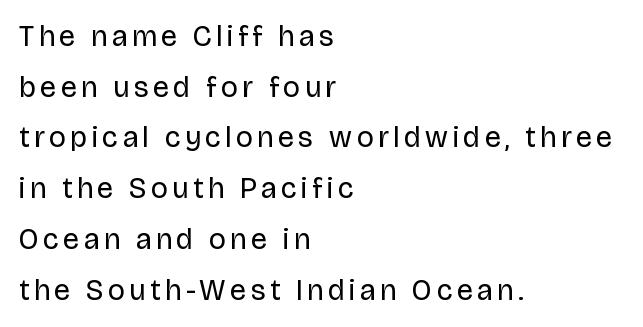
The image shows 29 px regular-weight sans-serif type, upright; set left-aligned, line spacing 1.75x, not underlined; low stroke contrast and a large x-height.
